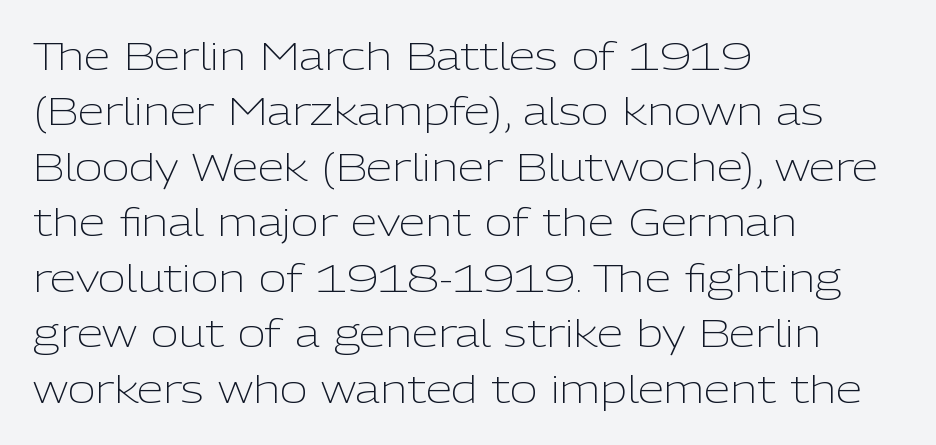
{"serif": "no", "italic": "no", "bold": "no", "weight": "light", "width": "normal", "stroke_contrast": "low", "x_height": "medium", "monospaced": "no", "underline": "no", "align": "left", "line_spacing": "normal", "line_spacing_ratio": 1.46, "letter_spacing": "normal", "letter_spacing_em": 0.0, "glyph_px": 38}
